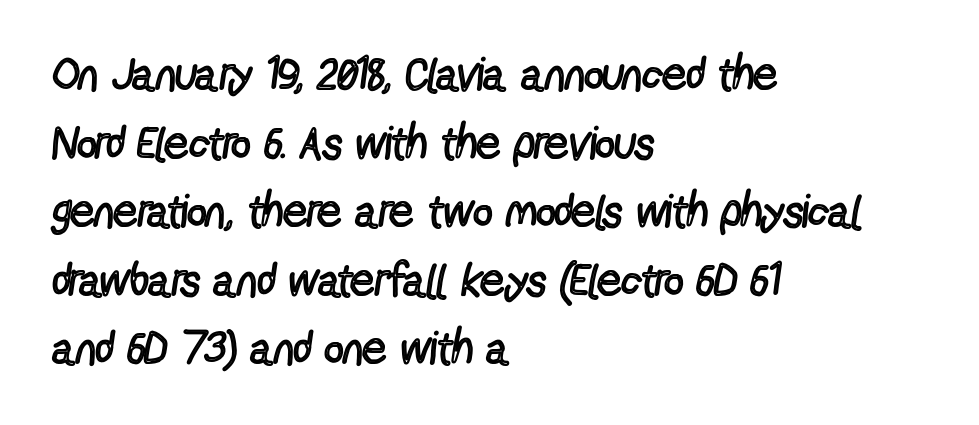
{"serif": "no", "bold": "no", "weight": "regular", "width": "condensed", "x_height": "medium", "monospaced": "no", "underline": "no", "align": "left", "line_spacing": "normal", "line_spacing_ratio": 1.46, "letter_spacing": "normal", "letter_spacing_em": 0.0, "glyph_px": 47}
